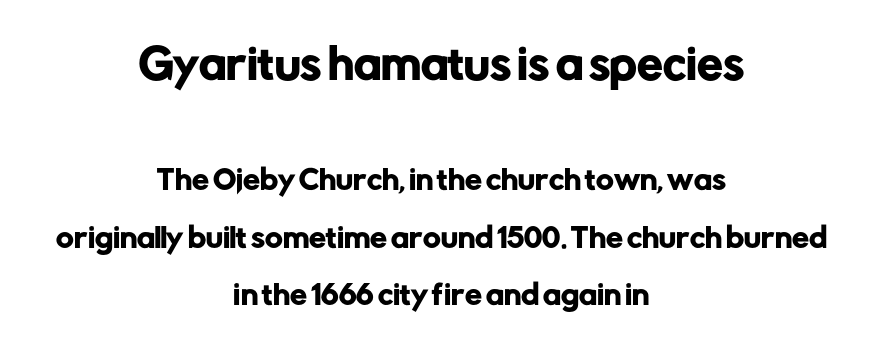
The image shows 41 px sans-serif type, upright; set centered, loose line spacing (2.13x), normal letter spacing, not underlined; the first (top) block is 1.52x larger; low stroke contrast and a medium x-height.
